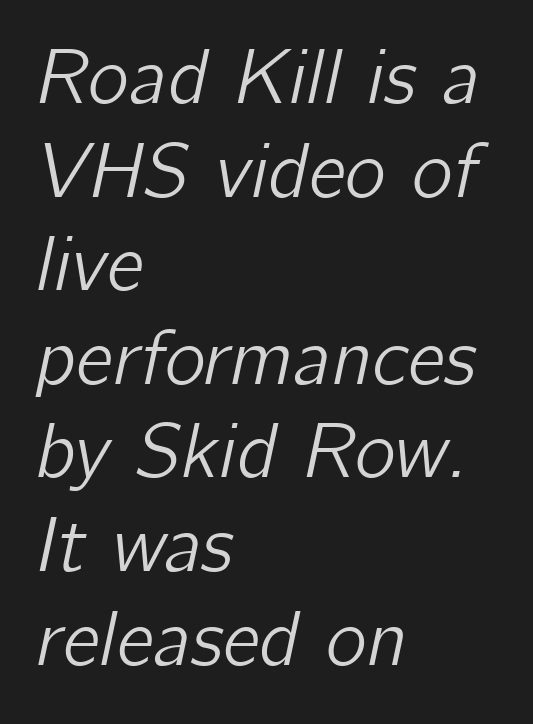
Italic? Definitely — the glyphs are oblique. Inter-character spacing is left at the font's built-in metrics. The letters advance in unequal steps, a hallmark of proportional type. Descenders hang freely into open space. The ragged edge is on the right, which tells us the setting is flush left.
